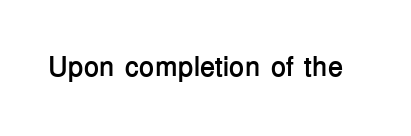
{"serif": "no", "italic": "no", "bold": "yes", "weight": "semibold", "width": "normal", "stroke_contrast": "low", "x_height": "medium", "monospaced": "no", "underline": "no", "letter_spacing": "normal", "letter_spacing_em": 0.0, "glyph_px": 28}
